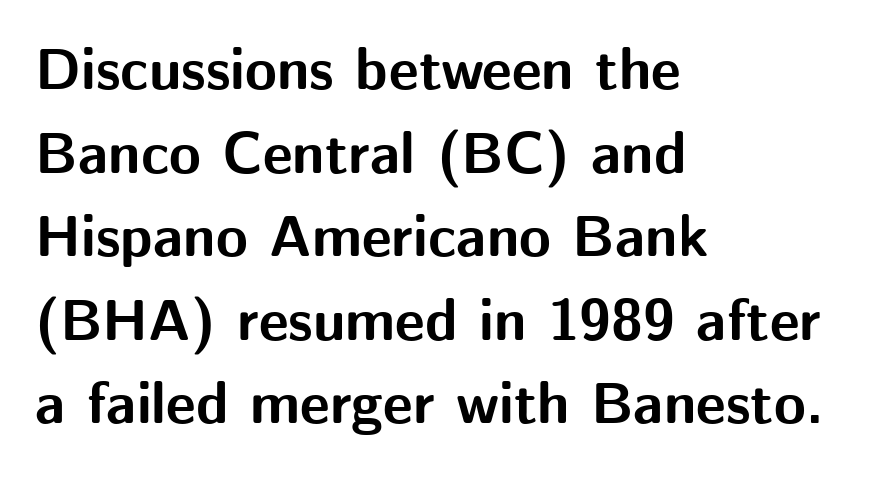
{"serif": "no", "italic": "no", "bold": "yes", "weight": "bold", "width": "normal", "stroke_contrast": "medium", "x_height": "medium", "monospaced": "no", "underline": "no", "align": "left", "line_spacing": "normal", "line_spacing_ratio": 1.44, "letter_spacing": "normal", "letter_spacing_em": 0.0, "glyph_px": 58}
